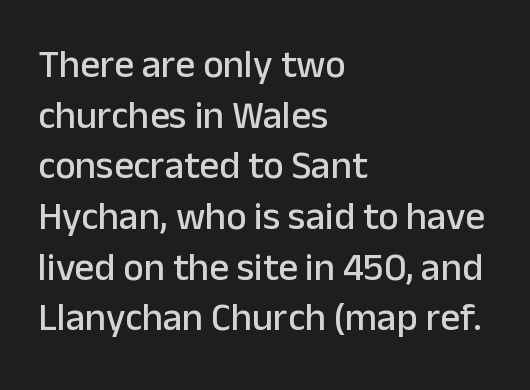
Q: Is the text italic (slanted)? A: No, it is upright.
Q: Is the typeface a serif or a sans-serif typeface? A: Sans-serif.
Q: Is the text underlined? A: No.
Q: How is the paragraph aligned? A: Left-aligned.
Q: Is the spacing between letters normal or unusually wide? A: Normal.
Q: Is the spacing between lines tight, normal or loose? A: Normal.
Q: Width (condensed, normal, or wide)? A: Normal.
Q: Stroke contrast? A: Low.
Q: x-height? A: Medium.
Q: Monospaced? A: No.
